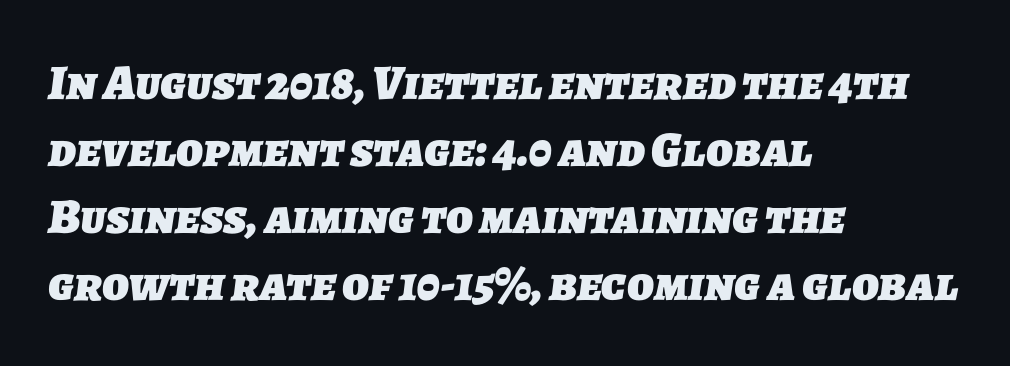
The image shows 50 px heavy sans-serif type; set left-aligned, normal line spacing (1.34x), normal letter spacing, not underlined; low stroke contrast and a medium x-height.
